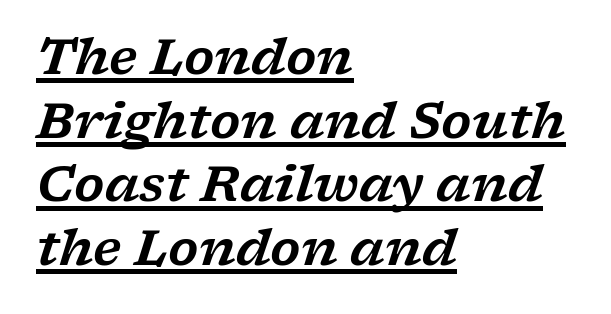
{"serif": "yes", "italic": "yes", "lean": "right", "slant_degrees": 17, "width": "wide", "stroke_contrast": "low", "x_height": "medium", "monospaced": "no", "underline": "yes", "align": "left", "line_spacing": "normal", "line_spacing_ratio": 1.3, "letter_spacing": "normal", "letter_spacing_em": 0.0, "glyph_px": 49}
